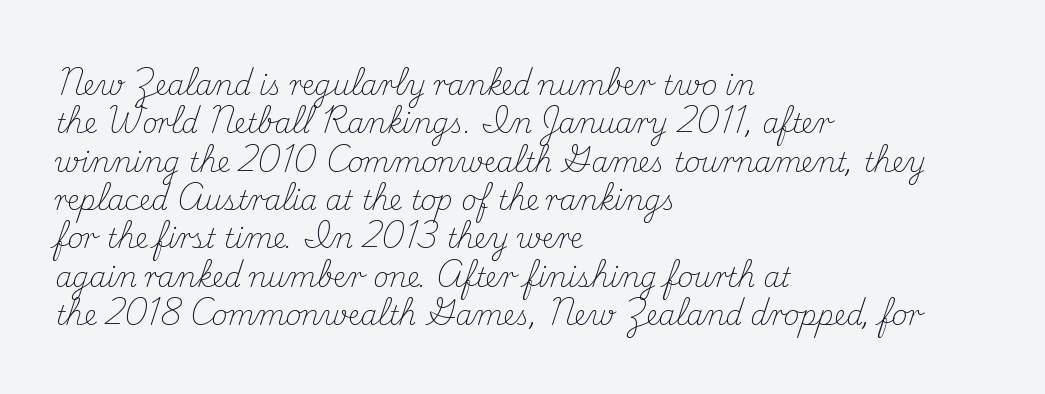
The image shows 27 px text type; set left-aligned, normal line spacing (1.42x), normal letter spacing, not underlined.
